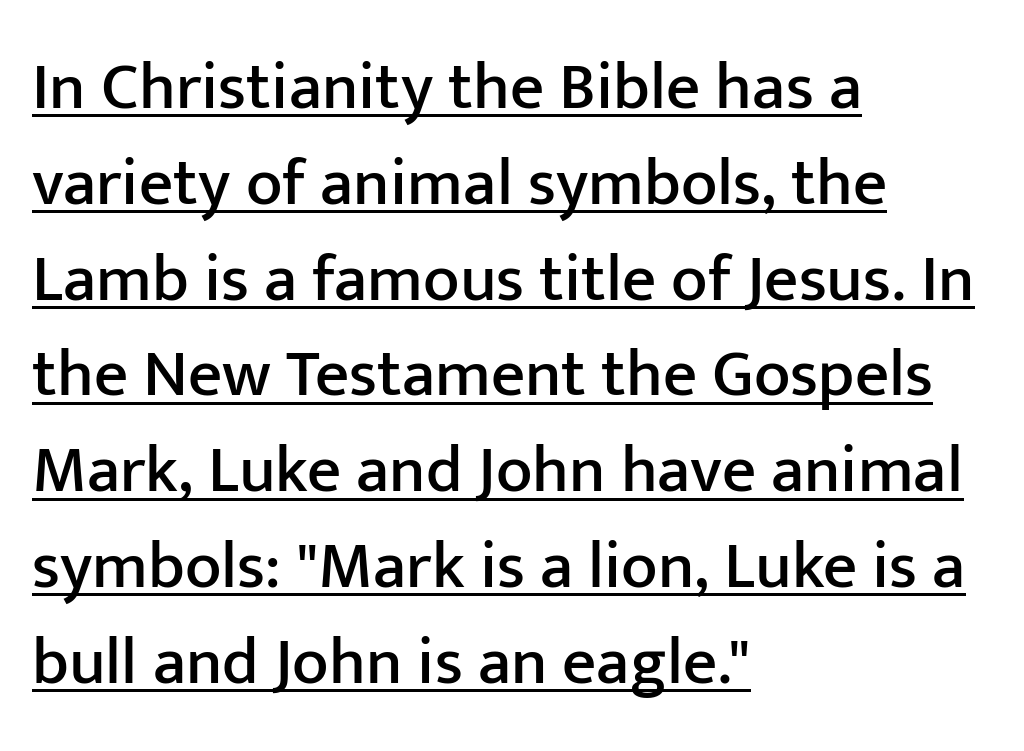
{"serif": "no", "italic": "no", "width": "normal", "stroke_contrast": "low", "x_height": "medium", "monospaced": "no", "underline": "yes", "align": "left", "line_spacing": "normal", "line_spacing_ratio": 1.43, "letter_spacing": "normal", "letter_spacing_em": 0.0, "glyph_px": 67}
